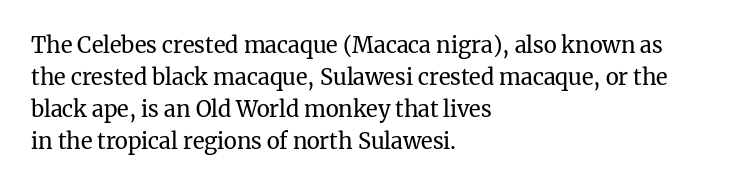
Q: Is the text bold? A: No.
Q: Is the text italic (slanted)? A: No, it is upright.
Q: Is the text underlined? A: No.
Q: How is the paragraph aligned? A: Left-aligned.
Q: Is the spacing between letters normal or unusually wide? A: Normal.
Q: Is the spacing between lines tight, normal or loose? A: Normal.
